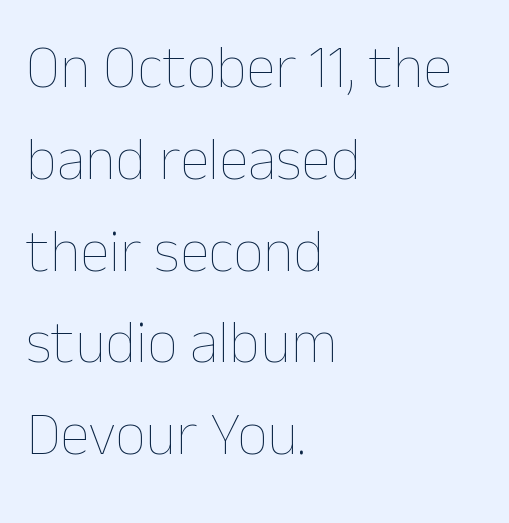
The image shows 60 px thin type, upright; set left-aligned, normal line spacing (1.53x), normal letter spacing, not underlined; low stroke contrast and a medium x-height.
